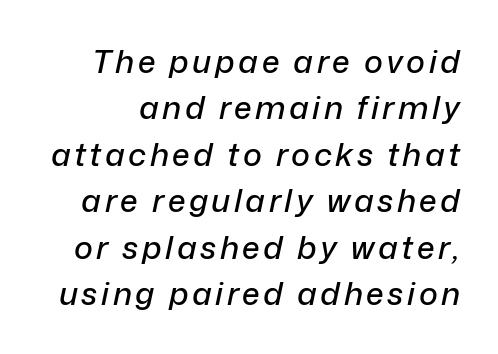
A typesetter would call this proportional, since set widths differ per character. Does the leading feel generous? No, just average. The font's italic variant was chosen for this text. The baseline area is clear.
